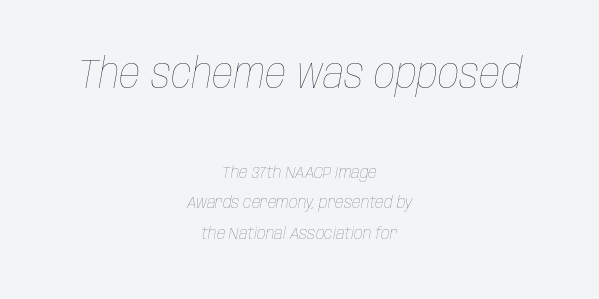
{"italic": "yes", "lean": "right", "slant_degrees": 10, "bold": "no", "weight": "thin", "width": "condensed", "stroke_contrast": "low", "x_height": "large", "monospaced": "no", "underline": "no", "align": "center", "line_spacing_ratio": 1.81, "letter_spacing": "normal", "letter_spacing_em": 0.0, "larger_block": "first", "size_ratio": 2.47, "glyph_px": 42}
